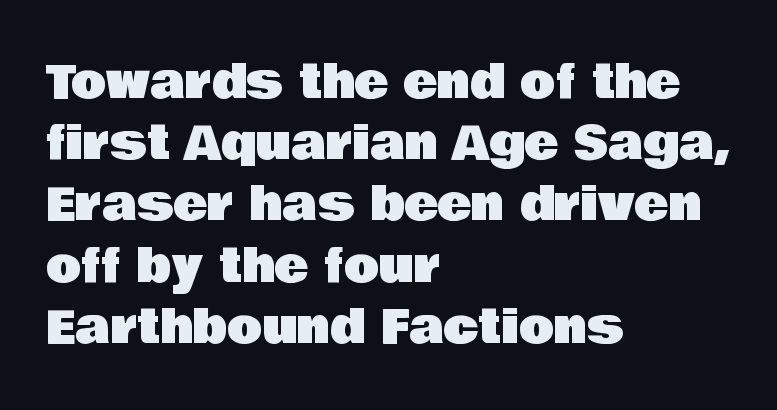
The image shows 46 px sans-serif type, upright; set left-aligned, normal line spacing (1.33x), normal letter spacing, not underlined; low stroke contrast and a large x-height.
